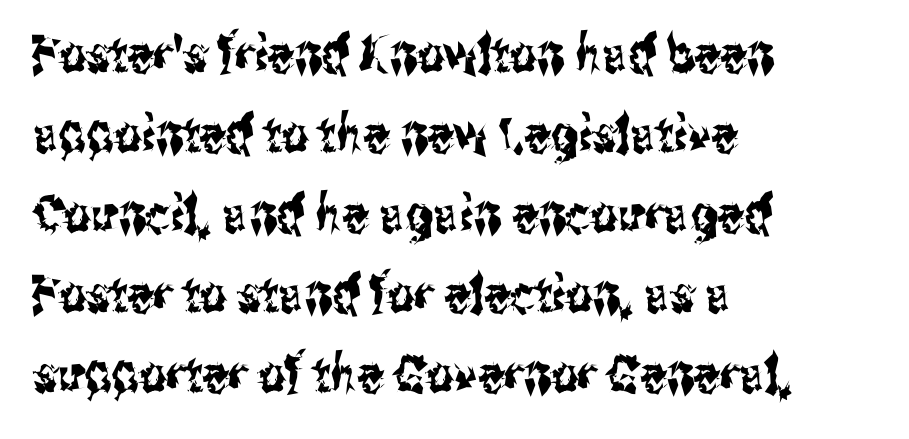
The image shows 52 px condensed sans-serif type, upright; set left-aligned, normal line spacing (1.54x), normal letter spacing, not underlined; medium stroke contrast and a medium x-height.
